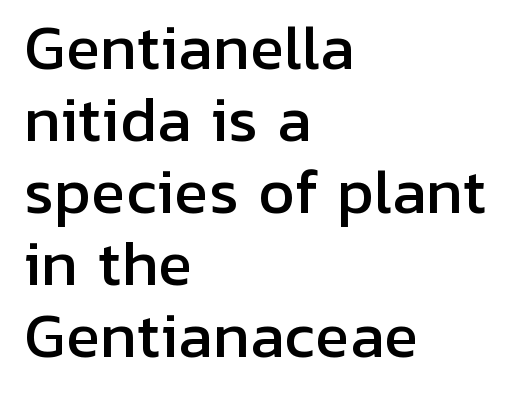
Q: Is the text italic (slanted)? A: No, it is upright.
Q: Is the typeface a serif or a sans-serif typeface? A: Sans-serif.
Q: Is the text underlined? A: No.
Q: How is the paragraph aligned? A: Left-aligned.
Q: Is the spacing between letters normal or unusually wide? A: Normal.
Q: Width (condensed, normal, or wide)? A: Normal.
Q: Stroke contrast? A: Low.
Q: x-height? A: Medium.
Q: Monospaced? A: No.
